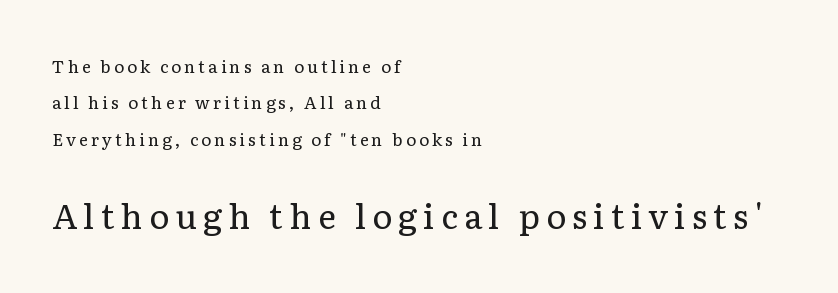
{"serif": "yes", "italic": "no", "bold": "no", "weight": "regular", "width": "normal", "stroke_contrast": "low", "x_height": "medium", "monospaced": "no", "underline": "no", "align": "left", "line_spacing": "loose", "line_spacing_ratio": 2.14, "larger_block": "second", "size_ratio": 2.0, "glyph_px": 34}
